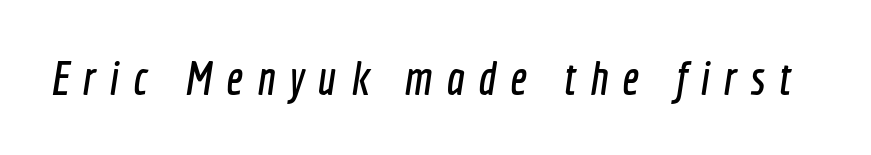
The image shows 47 px condensed sans-serif type; set unusually wide letter spacing (+0.3 em), not underlined; a medium x-height.
